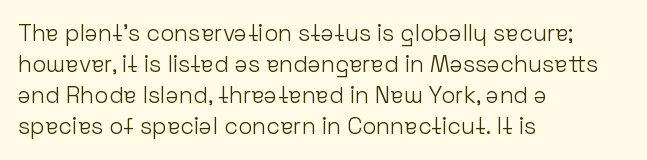
{"italic": "no", "bold": "no", "underline": "no", "align": "left", "line_spacing": "normal", "line_spacing_ratio": 1.35, "letter_spacing": "normal", "letter_spacing_em": 0.0, "glyph_px": 23}
